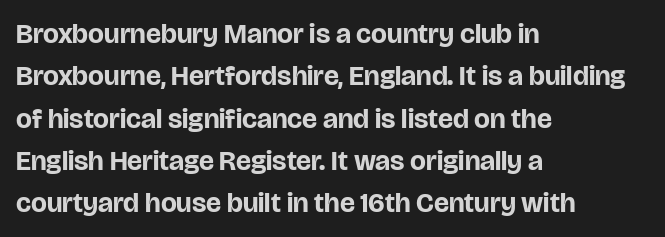
Decoration check: the copy has no underline. Does the weight exceed regular? Yes, all the way to bold. The letters advance in unequal steps, a hallmark of proportional type. Honestly, the letter spacing is just normal — you wouldn't notice it. The typography opts for an upright posture over an oblique one. These lines sit exactly where default settings would place them.
